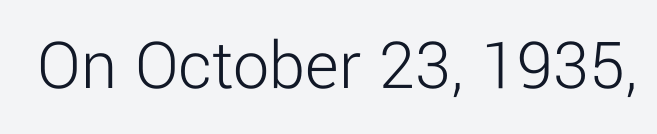
Q: Is the text bold? A: No.
Q: Is the text italic (slanted)? A: No, it is upright.
Q: Is the typeface a serif or a sans-serif typeface? A: Sans-serif.
Q: Is the text underlined? A: No.
Q: Is the spacing between letters normal or unusually wide? A: Normal.
Q: Width (condensed, normal, or wide)? A: Normal.
Q: Stroke contrast? A: Low.
Q: x-height? A: Medium.
Q: Monospaced? A: No.
